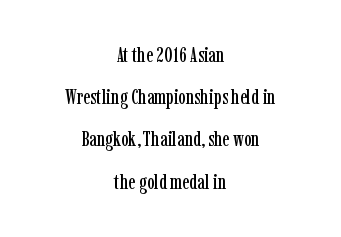
{"italic": "no", "underline": "no", "align": "center", "line_spacing": "loose", "line_spacing_ratio": 2.01, "letter_spacing": "normal", "letter_spacing_em": 0.0, "glyph_px": 21}
